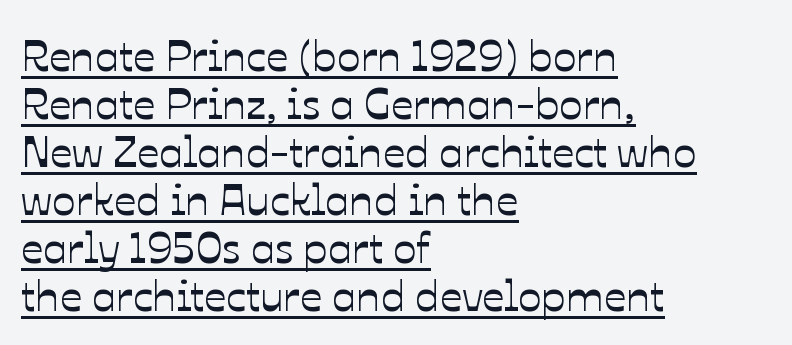
{"italic": "no", "width": "normal", "stroke_contrast": "low", "x_height": "medium", "monospaced": "no", "underline": "yes", "align": "left", "line_spacing": "tight", "line_spacing_ratio": 1.09, "letter_spacing": "normal", "letter_spacing_em": 0.0, "glyph_px": 44}
